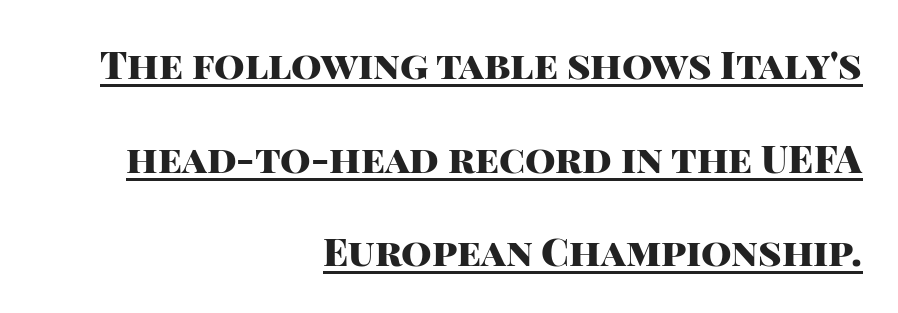
The image shows 39 px heavy sans-serif type, upright; set right-aligned, loose line spacing (2.4x), normal letter spacing, underlined; high stroke contrast and a large x-height.
